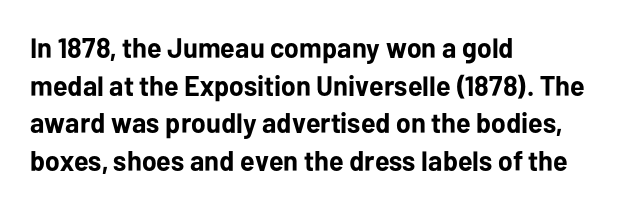
Q: Is the text bold? A: Yes.
Q: Is the text italic (slanted)? A: No, it is upright.
Q: Is the typeface a serif or a sans-serif typeface? A: Sans-serif.
Q: Is the text underlined? A: No.
Q: How is the paragraph aligned? A: Left-aligned.
Q: Is the spacing between letters normal or unusually wide? A: Normal.
Q: Is the spacing between lines tight, normal or loose? A: Normal.
Q: Width (condensed, normal, or wide)? A: Normal.
Q: Stroke contrast? A: Low.
Q: x-height? A: Medium.
Q: Monospaced? A: No.
